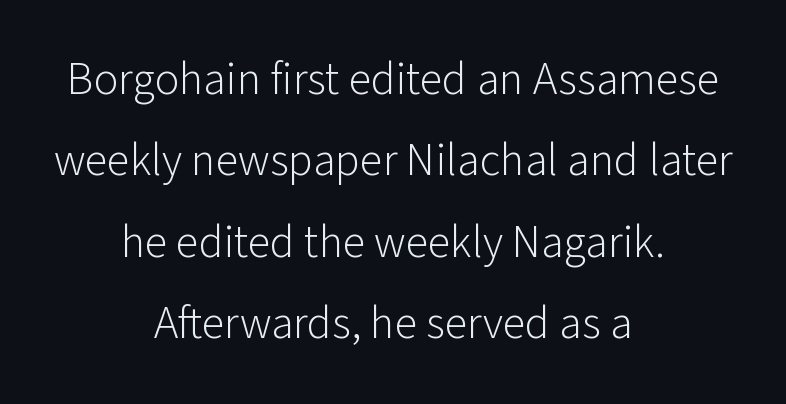
The image shows 46 px light sans-serif type, upright; set centered, line spacing 1.77x, normal letter spacing, not underlined; low stroke contrast and a medium x-height.
